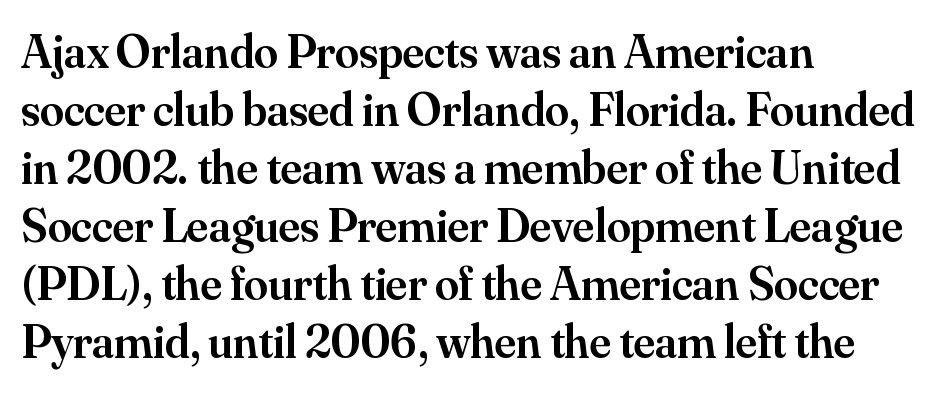
The image shows 48 px semibold serif type, upright; set left-aligned, line spacing 1.21x, normal letter spacing, not underlined; medium stroke contrast and a small x-height.
